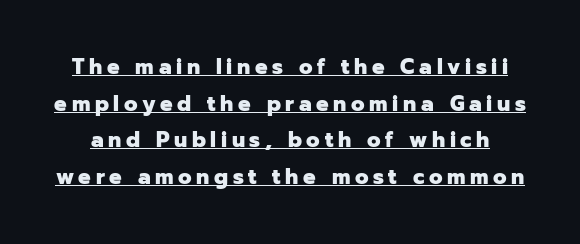
Q: Is the text bold? A: Yes.
Q: Is the text italic (slanted)? A: No, it is upright.
Q: Is the text underlined? A: Yes.
Q: Is the spacing between letters normal or unusually wide? A: Unusually wide.
